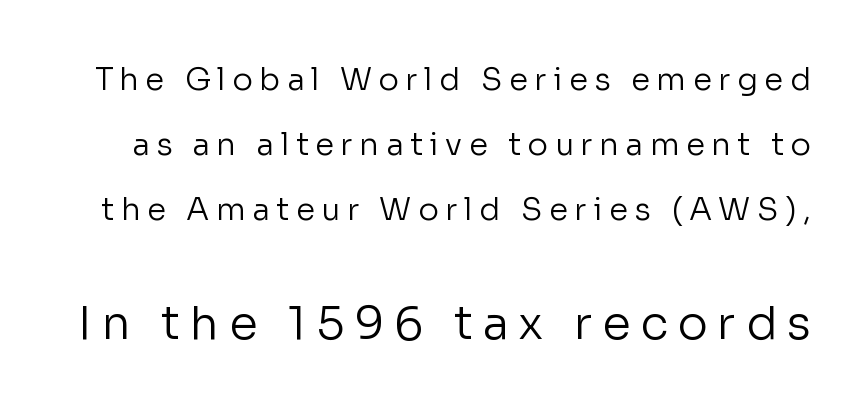
The face used here is proportionally spaced, like ordinary book or web type. Honestly, there is no underline to notice here at all. The letters stand straight up with perfectly vertical stems. Is the type heavy? It reads as light-to-regular instead. Does the type have serifs? No, each stem ends abruptly. The rendering uses a large line-height, opening up the rows.
